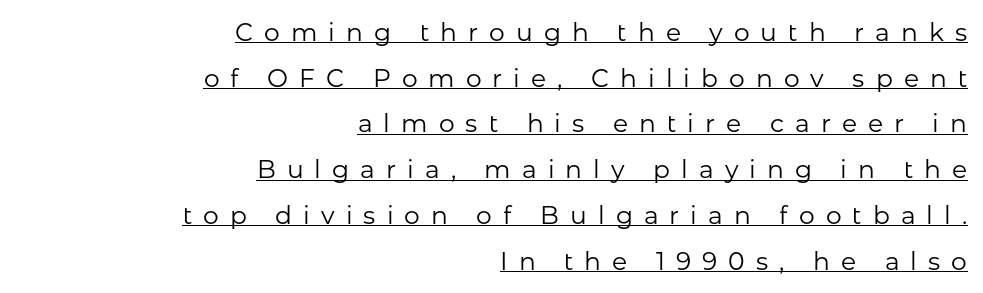
Q: Is the text bold? A: No.
Q: Is the text italic (slanted)? A: No, it is upright.
Q: Is the text underlined? A: Yes.
Q: How is the paragraph aligned? A: Right-aligned.
Q: Is the spacing between letters normal or unusually wide? A: Unusually wide.
